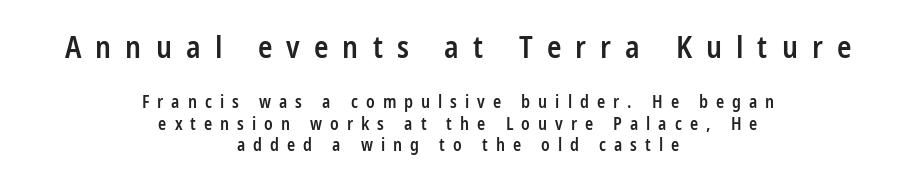
{"serif": "no", "italic": "no", "bold": "semi", "weight": "semibold", "width": "condensed", "stroke_contrast": "low", "x_height": "medium", "monospaced": "no", "underline": "no", "align": "center", "line_spacing": "normal", "line_spacing_ratio": 1.25, "letter_spacing": "wide", "letter_spacing_em": 0.47, "larger_block": "first", "size_ratio": 1.76, "glyph_px": 30}
